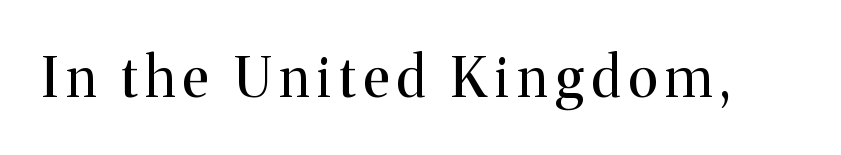
Q: Is the text bold? A: No.
Q: Is the text italic (slanted)? A: No, it is upright.
Q: Is the typeface a serif or a sans-serif typeface? A: Serif.
Q: Is the text underlined? A: No.
Q: Width (condensed, normal, or wide)? A: Normal.
Q: Stroke contrast? A: Medium.
Q: x-height? A: Medium.
Q: Monospaced? A: No.
